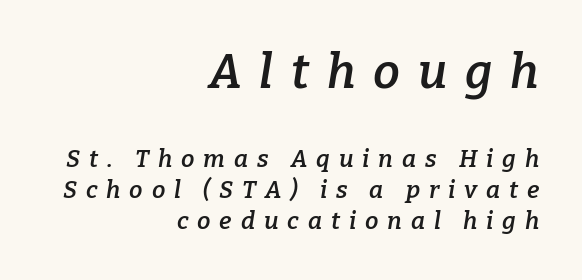
{"serif": "yes", "italic": "yes", "lean": "right", "slant_degrees": 9, "bold": "semi", "weight": "semibold", "width": "normal", "stroke_contrast": "low", "x_height": "medium", "monospaced": "no", "underline": "no", "align": "right", "line_spacing": "normal", "line_spacing_ratio": 1.3, "letter_spacing": "wide", "letter_spacing_em": 0.37, "larger_block": "first", "size_ratio": 2.0, "glyph_px": 48}
